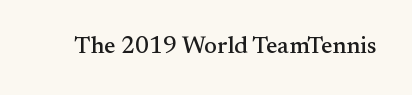
{"italic": "no", "underline": "no", "letter_spacing": "normal", "letter_spacing_em": 0.0, "glyph_px": 24}
